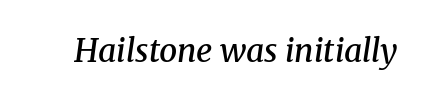
The rendering keeps characters at their native spacing. Weight check: semibold — heavier than regular, not quite bold. The face used here is seriffed, in the tradition of book romans. A clean baseline with only descenders dipping below it. Observe the lean: these are italic letterforms. This sample has the flowing, uneven cadence of proportional lettering.
